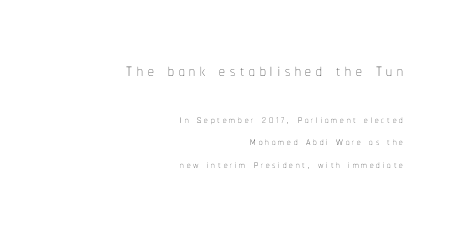
Q: Is the text bold? A: No.
Q: Is the text italic (slanted)? A: No, it is upright.
Q: Is the text underlined? A: No.
Q: How is the paragraph aligned? A: Right-aligned.
Q: Is the spacing between letters normal or unusually wide? A: Unusually wide.
Q: Is the spacing between lines tight, normal or loose? A: Normal.
Q: Which block of text is set in a larger size, the first (top) or the second (bottom)? A: The first (top) one.
